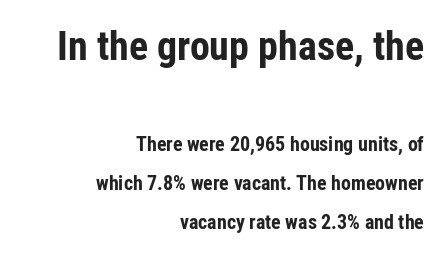
{"serif": "no", "italic": "no", "bold": "yes", "weight": "bold", "width": "condensed", "stroke_contrast": "low", "x_height": "medium", "monospaced": "no", "underline": "no", "align": "right", "line_spacing": "loose", "line_spacing_ratio": 1.95, "letter_spacing": "normal", "letter_spacing_em": 0.0, "larger_block": "first", "size_ratio": 2.0, "glyph_px": 40}
